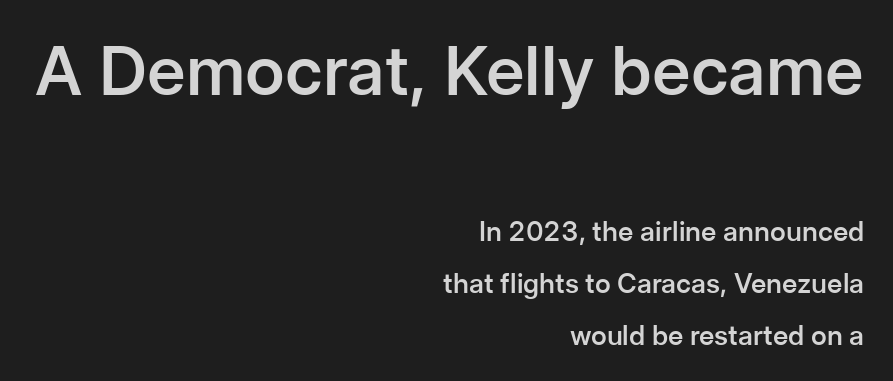
{"serif": "no", "italic": "no", "bold": "semi", "weight": "semibold", "width": "normal", "stroke_contrast": "low", "x_height": "medium", "monospaced": "no", "underline": "no", "align": "right", "line_spacing": "loose", "line_spacing_ratio": 1.92, "letter_spacing": "normal", "letter_spacing_em": 0.0, "larger_block": "first", "size_ratio": 2.52, "glyph_px": 68}
